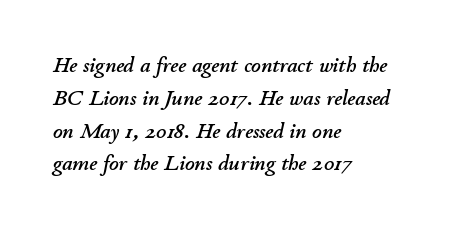
The image shows 21 px text type, italic (leaning right); set left-aligned, normal line spacing (1.56x), normal letter spacing, not underlined.
